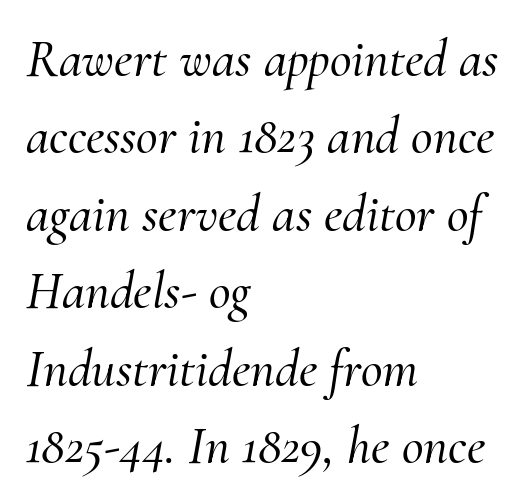
The rendering uses natural spacing where letterforms have individual widths. You could call the tracking neutral — neither tight nor loose. The space between consecutive lines is moderate. Reading down the block, your eye returns to a fixed left position each line. Emphasis-style slanted type is in use. Check the space under the baseline: it is left empty.
